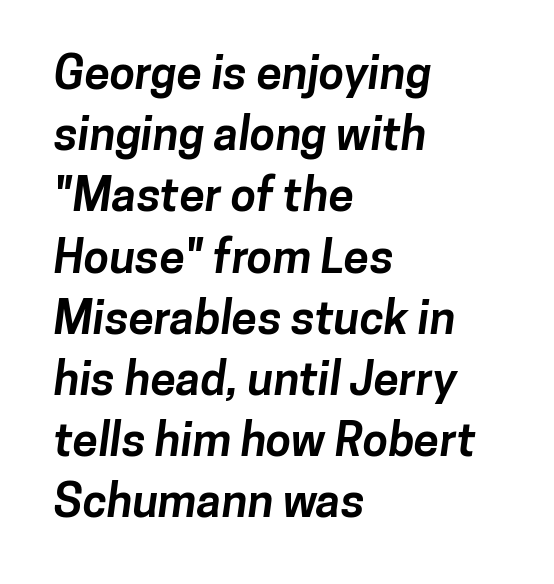
{"serif": "no", "bold": "yes", "weight": "bold", "width": "normal", "stroke_contrast": "low", "x_height": "medium", "monospaced": "no", "underline": "no", "align": "left", "line_spacing": "normal", "line_spacing_ratio": 1.33, "letter_spacing": "normal", "letter_spacing_em": 0.0, "glyph_px": 46}
